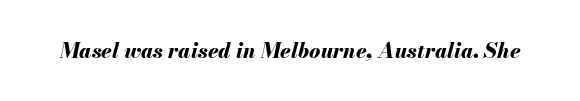
{"italic": "yes", "lean": "right", "slant_degrees": 13, "bold": "yes", "underline": "no", "letter_spacing": "normal", "letter_spacing_em": 0.0, "glyph_px": 21}
